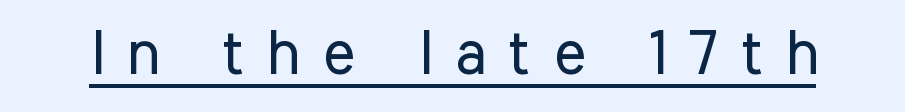
The face used here is rendered with a markedly widened letterfit. Serifs: no, the terminals of the letterforms are clean. Upright lettering throughout. Underline: present.
